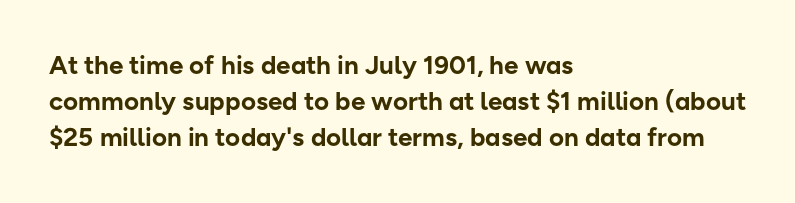
Clear beneath every line of the passage. The typography opts for an upright posture over an oblique one. Evenly set lines give the paragraph a standard silhouette. Standard letterfit; no display-style spreading of the glyphs. The compositor pushed each line to the left boundary.
